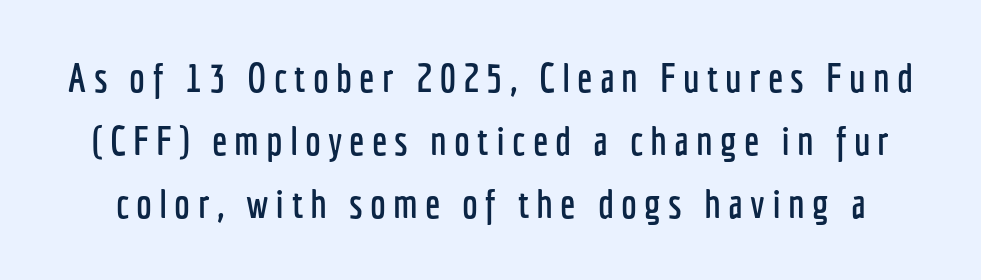
Q: Is the text italic (slanted)? A: No, it is upright.
Q: Is the typeface a serif or a sans-serif typeface? A: Sans-serif.
Q: Is the text underlined? A: No.
Q: Is the spacing between lines tight, normal or loose? A: Normal.
Q: Width (condensed, normal, or wide)? A: Condensed.
Q: Stroke contrast? A: Low.
Q: x-height? A: Medium.
Q: Monospaced? A: No.
